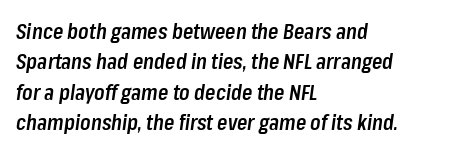
The image shows 21 px text type, italic (leaning right); set left-aligned, normal line spacing (1.45x), normal letter spacing, not underlined.
